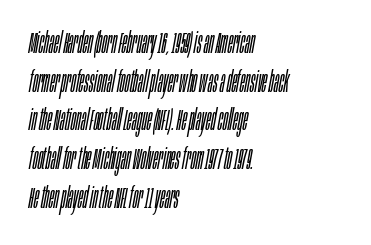
{"italic": "yes", "lean": "right", "slant_degrees": 10, "bold": "no", "weight": "light", "width": "condensed", "stroke_contrast": "low", "x_height": "large", "monospaced": "no", "underline": "no", "align": "left", "line_spacing": "normal", "line_spacing_ratio": 1.29, "letter_spacing": "normal", "letter_spacing_em": 0.0, "glyph_px": 30}
